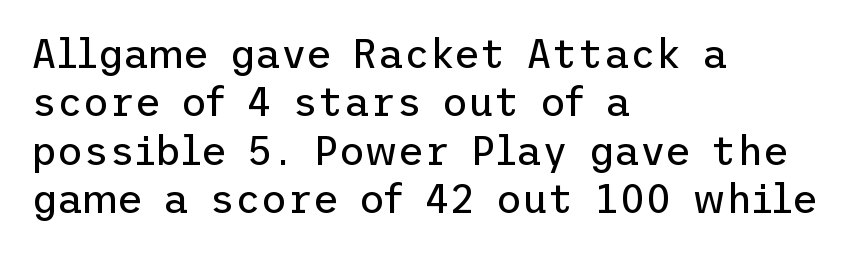
Q: Is the text bold? A: No.
Q: Is the text italic (slanted)? A: No, it is upright.
Q: Is the typeface a serif or a sans-serif typeface? A: Sans-serif.
Q: Is the text underlined? A: No.
Q: How is the paragraph aligned? A: Left-aligned.
Q: Is the spacing between letters normal or unusually wide? A: Normal.
Q: Width (condensed, normal, or wide)? A: Normal.
Q: Stroke contrast? A: Low.
Q: x-height? A: Medium.
